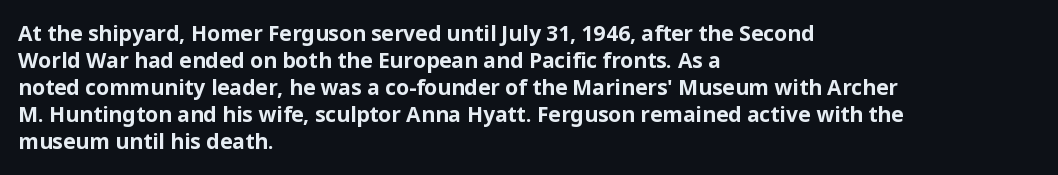
The space directly below the letters is spotless. In terms of leading, this rendering sits right in the middle. Notice how the stems are strictly vertical — no italics here. Honestly, the letter spacing is just normal — you wouldn't notice it. Typesetter's note: full bold, strokes at maximum text heaviness.
